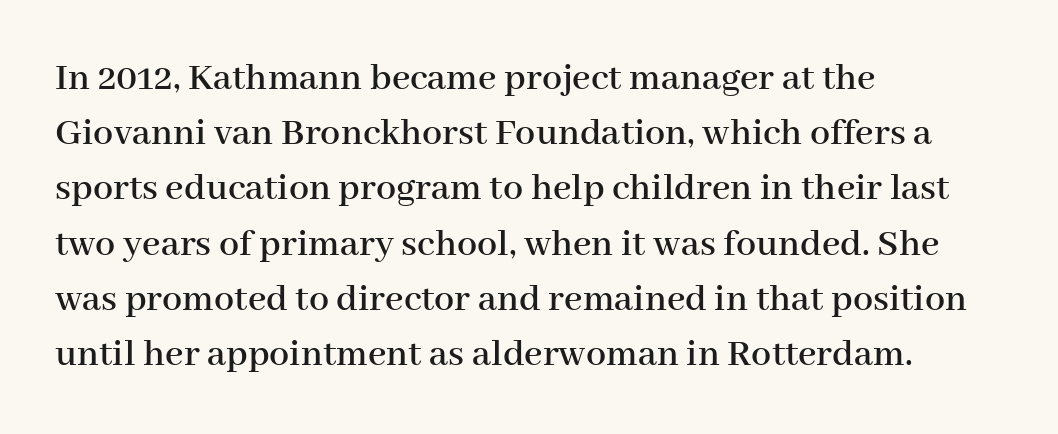
{"serif": "yes", "italic": "no", "width": "normal", "stroke_contrast": "high", "x_height": "medium", "monospaced": "no", "underline": "no", "align": "left", "line_spacing": "normal", "line_spacing_ratio": 1.38, "letter_spacing": "normal", "letter_spacing_em": 0.0, "glyph_px": 40}
